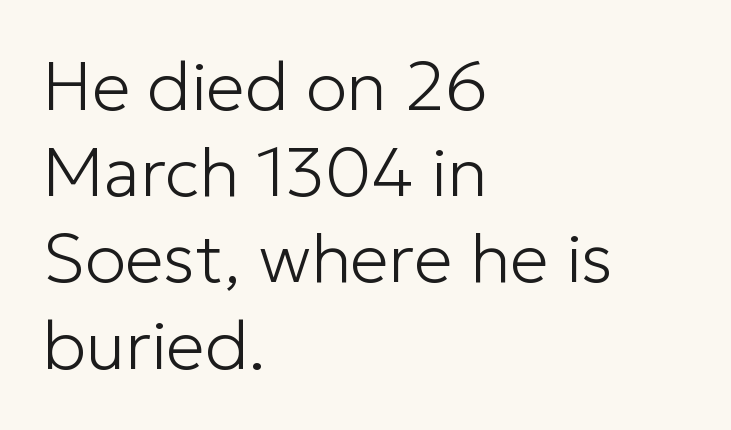
{"serif": "no", "italic": "no", "bold": "no", "weight": "light", "width": "normal", "stroke_contrast": "low", "x_height": "medium", "monospaced": "no", "underline": "no", "align": "left", "line_spacing": "normal", "line_spacing_ratio": 1.25, "letter_spacing": "normal", "letter_spacing_em": 0.0, "glyph_px": 69}
